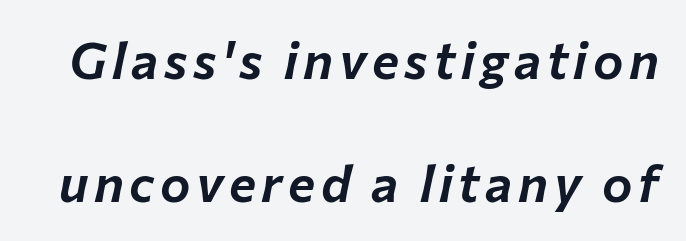
{"italic": "yes", "lean": "right", "slant_degrees": 12, "width": "normal", "stroke_contrast": "low", "x_height": "medium", "monospaced": "no", "underline": "no", "line_spacing": "loose", "line_spacing_ratio": 2.42, "glyph_px": 51}
